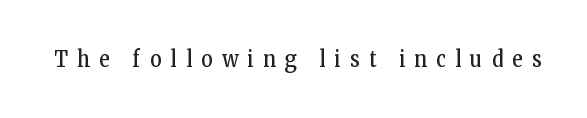
Q: Is the text bold? A: No.
Q: Is the text italic (slanted)? A: No, it is upright.
Q: Is the text underlined? A: No.
Q: Is the spacing between letters normal or unusually wide? A: Unusually wide.
